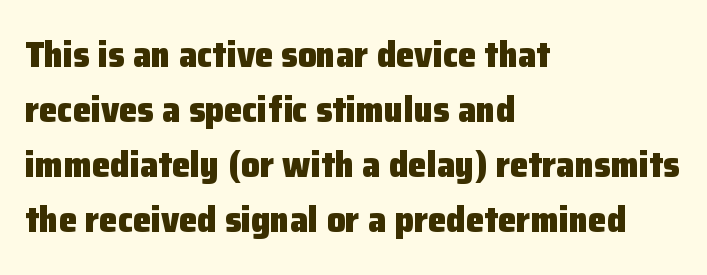
The axis of the letterforms is exactly vertical. The sample has been set heavy, in full bold. Does the copy run flush right? No — it runs flush left. The gap between lines stays unmarked. Characters follow at the spacing the type designer built in.
